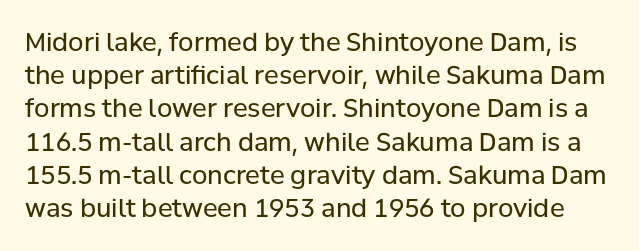
The image shows 25 px text type, upright; set normal line spacing (1.33x), normal letter spacing, not underlined.
